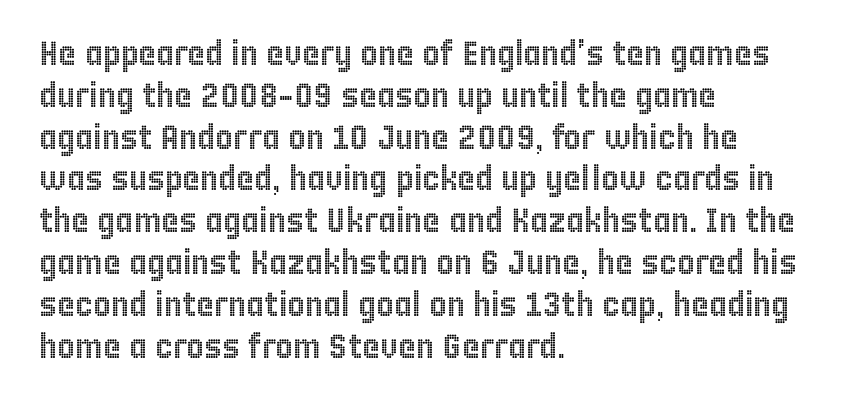
Q: Is the text italic (slanted)? A: No, it is upright.
Q: Is the text underlined? A: No.
Q: How is the paragraph aligned? A: Left-aligned.
Q: Is the spacing between letters normal or unusually wide? A: Normal.
Q: Width (condensed, normal, or wide)? A: Condensed.
Q: x-height? A: Large.
Q: Monospaced? A: No.
